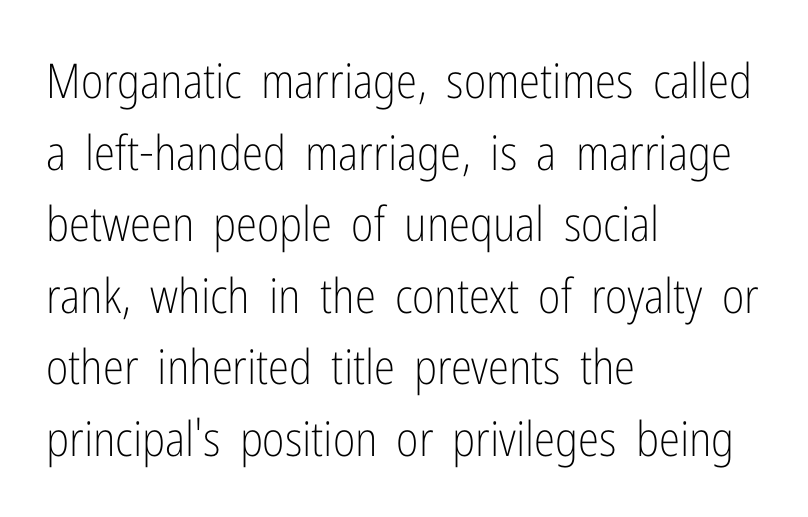
Q: Is the text bold? A: No.
Q: Is the text italic (slanted)? A: No, it is upright.
Q: Is the typeface a serif or a sans-serif typeface? A: Sans-serif.
Q: Is the text underlined? A: No.
Q: How is the paragraph aligned? A: Left-aligned.
Q: Is the spacing between letters normal or unusually wide? A: Normal.
Q: Is the spacing between lines tight, normal or loose? A: Normal.
Q: Width (condensed, normal, or wide)? A: Condensed.
Q: Stroke contrast? A: Low.
Q: x-height? A: Medium.
Q: Monospaced? A: No.
